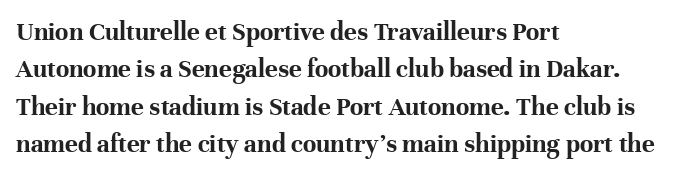
It's the straight-up-and-down kind of type. The lines are quadded left. Letter spacing: default. Rule under the text: the space is simply empty. The space between consecutive lines is moderate. Notice how thick the strokes are: this is what a full bold looks like.
